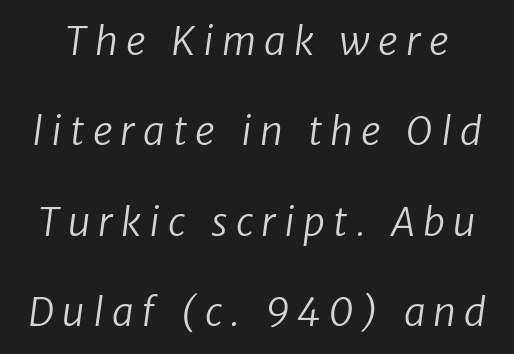
Q: Is the text bold? A: No.
Q: Is the typeface a serif or a sans-serif typeface? A: Sans-serif.
Q: Is the text underlined? A: No.
Q: Is the spacing between letters normal or unusually wide? A: Unusually wide.
Q: Is the spacing between lines tight, normal or loose? A: Loose.
Q: Width (condensed, normal, or wide)? A: Normal.
Q: Stroke contrast? A: Low.
Q: x-height? A: Medium.
Q: Monospaced? A: No.
